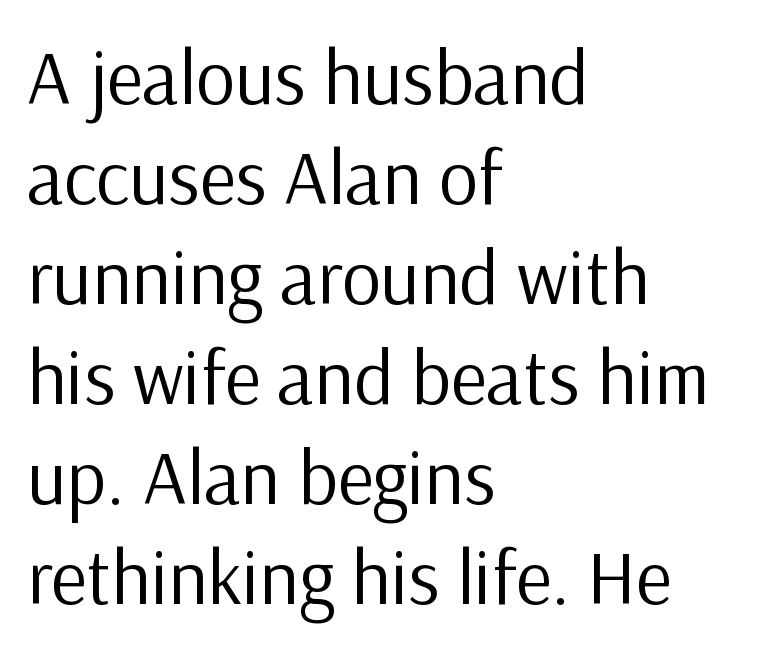
The image shows 77 px regular-weight sans-serif type, upright; set left-aligned, normal line spacing (1.3x), normal letter spacing, not underlined; low stroke contrast and a medium x-height.
